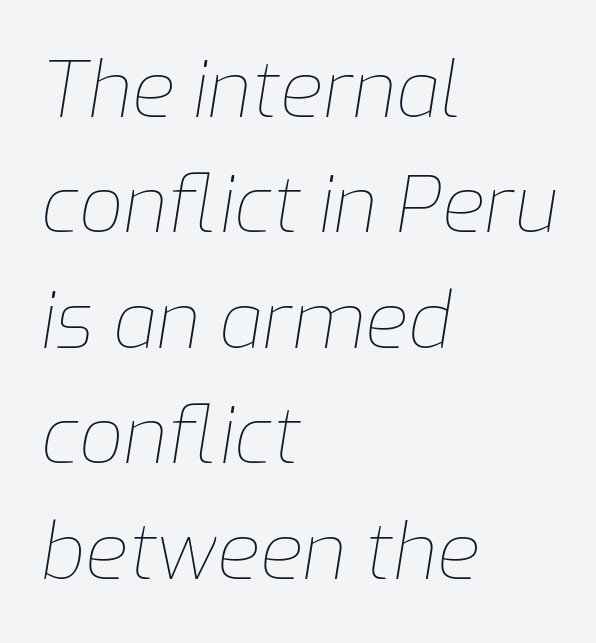
{"italic": "yes", "lean": "right", "slant_degrees": 9, "bold": "no", "weight": "thin", "width": "normal", "stroke_contrast": "low", "x_height": "medium", "monospaced": "no", "underline": "no", "align": "left", "line_spacing": "normal", "line_spacing_ratio": 1.48, "letter_spacing": "normal", "letter_spacing_em": 0.0, "glyph_px": 78}
